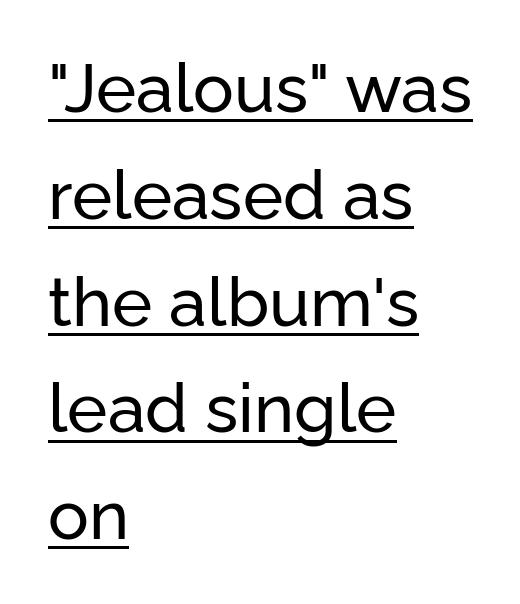
{"serif": "no", "italic": "no", "width": "normal", "stroke_contrast": "low", "x_height": "medium", "monospaced": "no", "underline": "yes", "align": "left", "line_spacing": "normal", "line_spacing_ratio": 1.57, "letter_spacing": "normal", "letter_spacing_em": 0.0, "glyph_px": 68}
